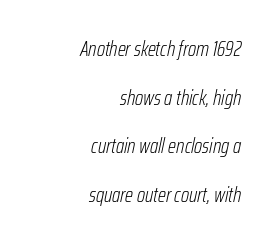
The ragged edge is on the left, which tells us the setting is flush right. Stroke mass is kept to a normal reading level or below. The letters are slanted; this is an italic face. Only glyphs here, with clear space below each row.
